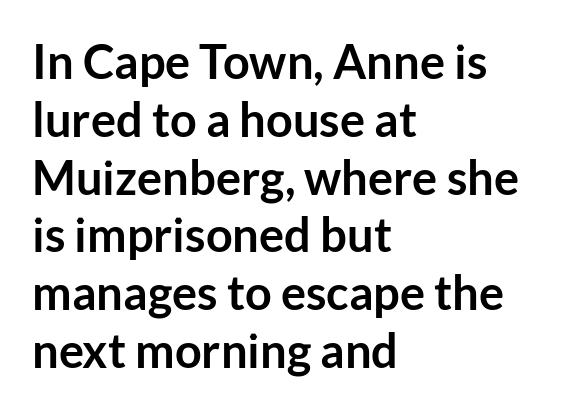
You could not count columns in this text — the font is proportionally spaced. A typesetter would label this face a sans. This is roman type, the default non-slanted kind. Typeset ragged right — the left edge is the straight one. Students, this is bold: see how much ink each stroke carries.
